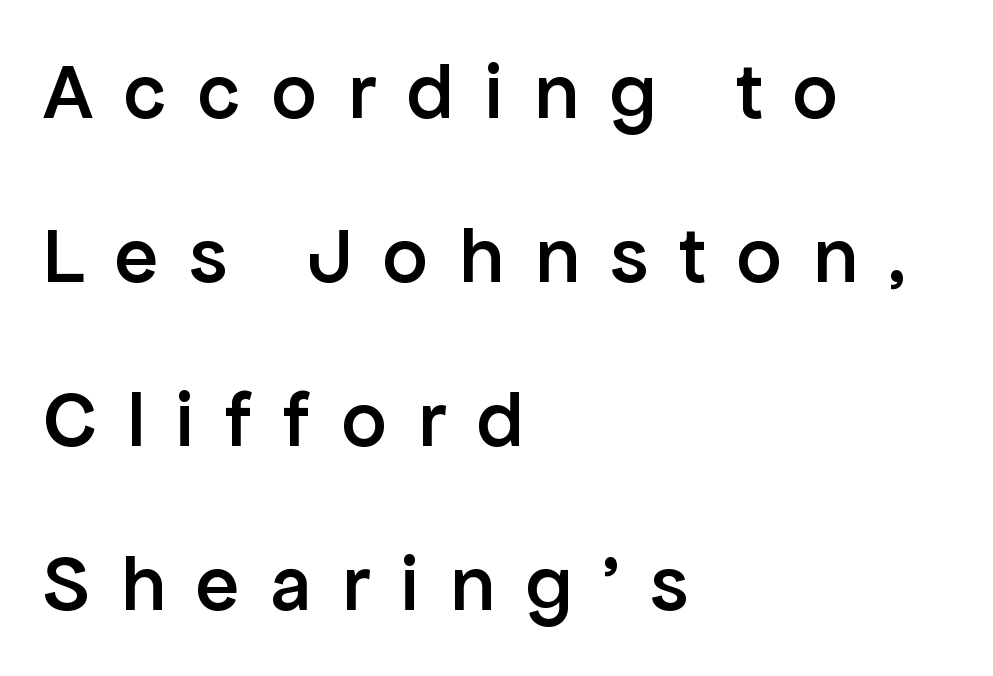
Q: Is the text bold? A: Semi-bold.
Q: Is the text italic (slanted)? A: No, it is upright.
Q: Is the typeface a serif or a sans-serif typeface? A: Sans-serif.
Q: Is the text underlined? A: No.
Q: How is the paragraph aligned? A: Left-aligned.
Q: Is the spacing between letters normal or unusually wide? A: Unusually wide.
Q: Is the spacing between lines tight, normal or loose? A: Loose.
Q: Width (condensed, normal, or wide)? A: Normal.
Q: Stroke contrast? A: Low.
Q: x-height? A: Medium.
Q: Monospaced? A: No.
